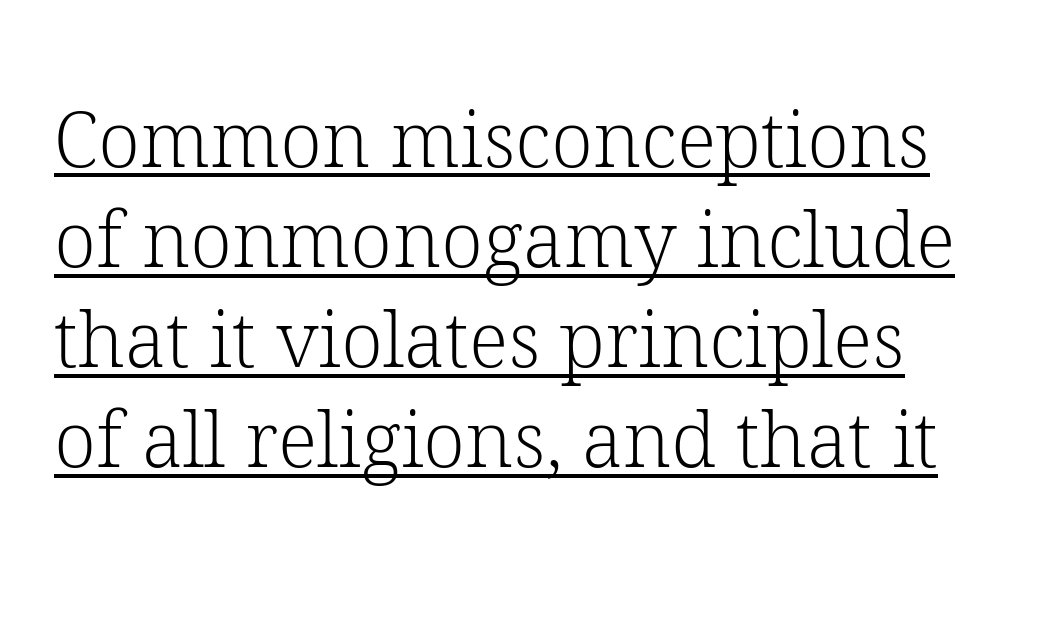
The image shows 77 px light serif type, upright; set normal line spacing (1.3x), normal letter spacing, underlined; low stroke contrast and a medium x-height.
